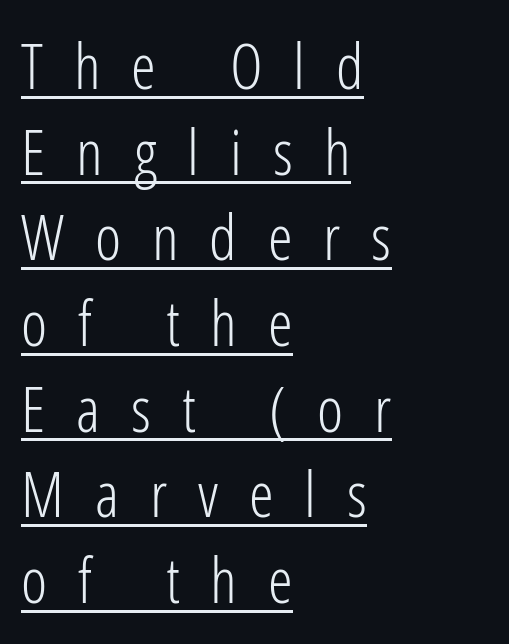
The designer went with a sans here, leaving each stem footless. Leading matches the norm, producing a regular column. The ragged edge is on the right, which tells us the setting is flush left. The tracking reads as deliberately expanded to a designer's eye.
